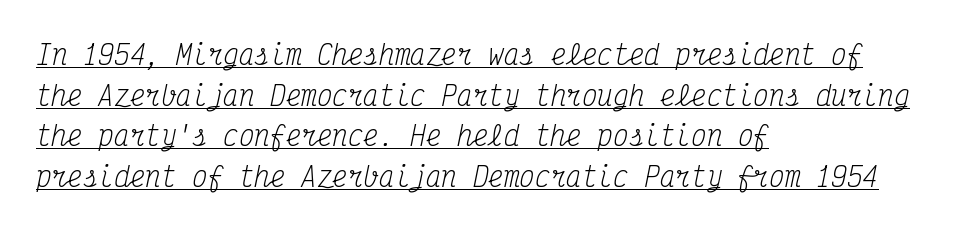
{"italic": "yes", "lean": "right", "slant_degrees": 12, "bold": "no", "underline": "yes", "align": "left", "line_spacing": "normal", "line_spacing_ratio": 1.56, "letter_spacing": "normal", "letter_spacing_em": 0.0, "glyph_px": 26}
